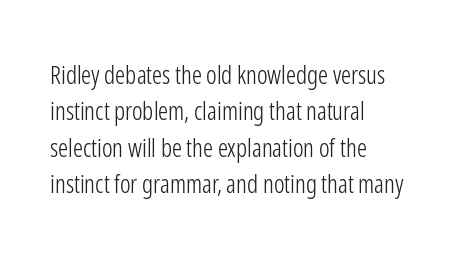
Q: Is the text bold? A: No.
Q: Is the text italic (slanted)? A: No, it is upright.
Q: Is the text underlined? A: No.
Q: How is the paragraph aligned? A: Left-aligned.
Q: Is the spacing between letters normal or unusually wide? A: Normal.
Q: Is the spacing between lines tight, normal or loose? A: Normal.
